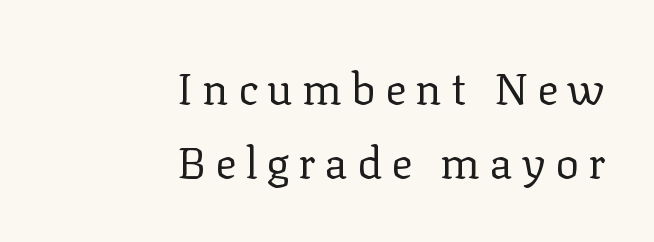
Q: Is the text bold? A: No.
Q: Is the text italic (slanted)? A: No, it is upright.
Q: Is the typeface a serif or a sans-serif typeface? A: Serif.
Q: Is the text underlined? A: No.
Q: How is the paragraph aligned? A: Right-aligned.
Q: Is the spacing between letters normal or unusually wide? A: Unusually wide.
Q: Is the spacing between lines tight, normal or loose? A: Normal.
Q: Width (condensed, normal, or wide)? A: Normal.
Q: Stroke contrast? A: Low.
Q: x-height? A: Medium.
Q: Monospaced? A: No.
